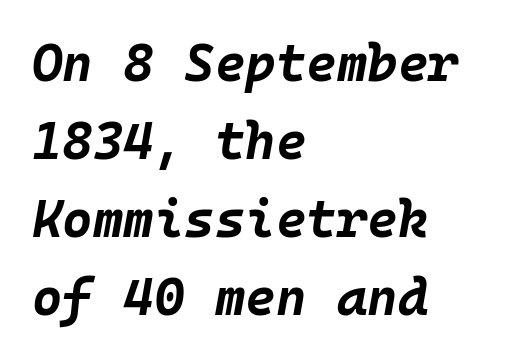
Q: Is the text bold? A: Yes.
Q: Is the text italic (slanted)? A: Yes, it leans right by about 10 degrees.
Q: Is the text underlined? A: No.
Q: How is the paragraph aligned? A: Left-aligned.
Q: Is the spacing between letters normal or unusually wide? A: Normal.
Q: Is the spacing between lines tight, normal or loose? A: Normal.
Q: Width (condensed, normal, or wide)? A: Normal.
Q: Stroke contrast? A: Low.
Q: x-height? A: Large.
Q: Monospaced? A: Yes.
